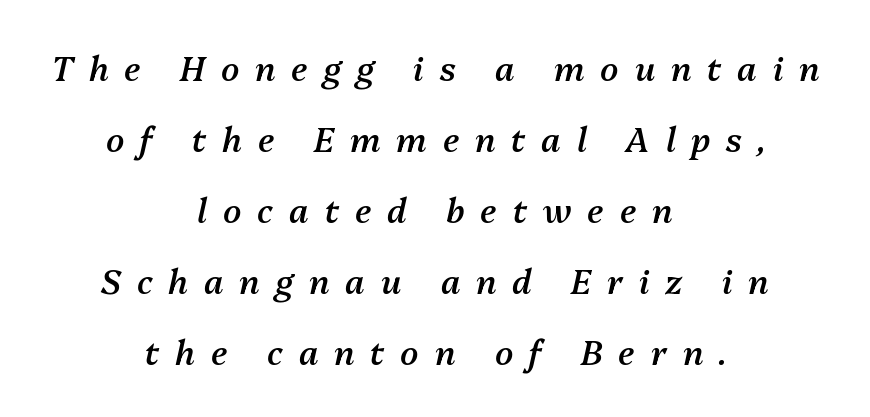
Characters follow at a spacing far wider than the type designer built in. The rendering uses a large line-height, opening up the rows. The gap between lines stays unmarked. Centered paragraph, ragged on both sides.
